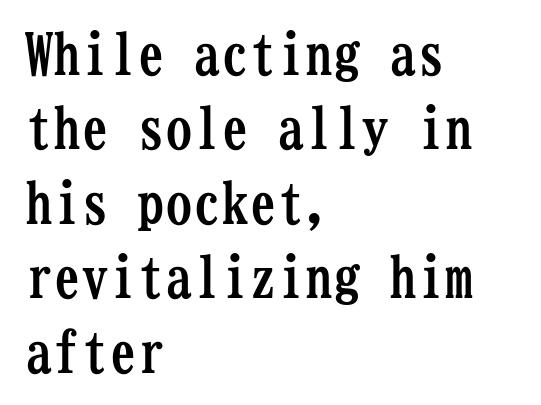
Q: Is the text bold? A: Yes.
Q: Is the text italic (slanted)? A: No, it is upright.
Q: Is the typeface a serif or a sans-serif typeface? A: Serif.
Q: Is the text underlined? A: No.
Q: How is the paragraph aligned? A: Left-aligned.
Q: Is the spacing between letters normal or unusually wide? A: Normal.
Q: Is the spacing between lines tight, normal or loose? A: Normal.
Q: Width (condensed, normal, or wide)? A: Condensed.
Q: Stroke contrast? A: Low.
Q: x-height? A: Medium.
Q: Monospaced? A: Yes.
